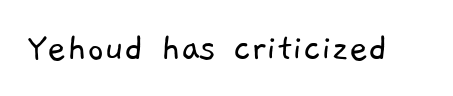
Q: Is the text bold? A: No.
Q: Is the typeface a serif or a sans-serif typeface? A: Sans-serif.
Q: Is the text underlined? A: No.
Q: Is the spacing between letters normal or unusually wide? A: Normal.
Q: Width (condensed, normal, or wide)? A: Normal.
Q: Stroke contrast? A: Low.
Q: x-height? A: Medium.
Q: Monospaced? A: No.
